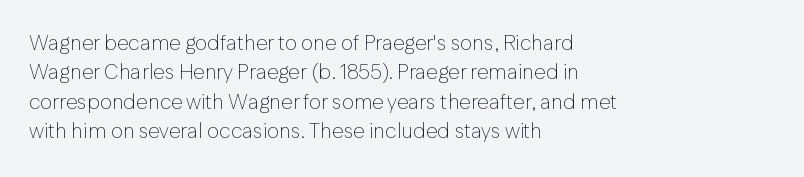
A clean baseline with only descenders dipping below it. If you drew a line through each stem, it would be perfectly vertical. Honestly, the row spacing looks completely unremarkable. Is this a heavy cut? Hardly; it is regular or lighter.
